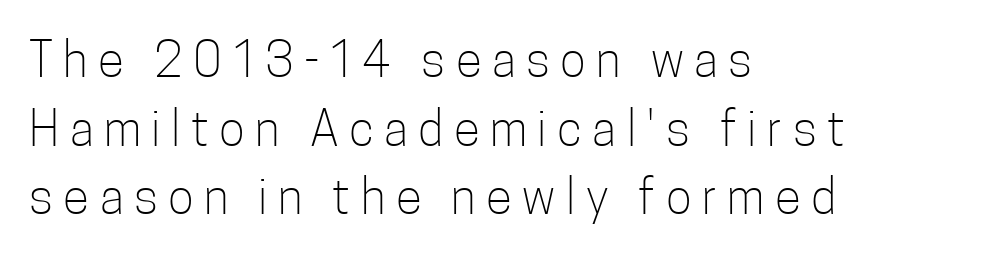
The image shows 48 px light, condensed sans-serif type, upright; set left-aligned, normal line spacing (1.43x), unusually wide letter spacing (+0.22 em), not underlined; low stroke contrast and a medium x-height.
